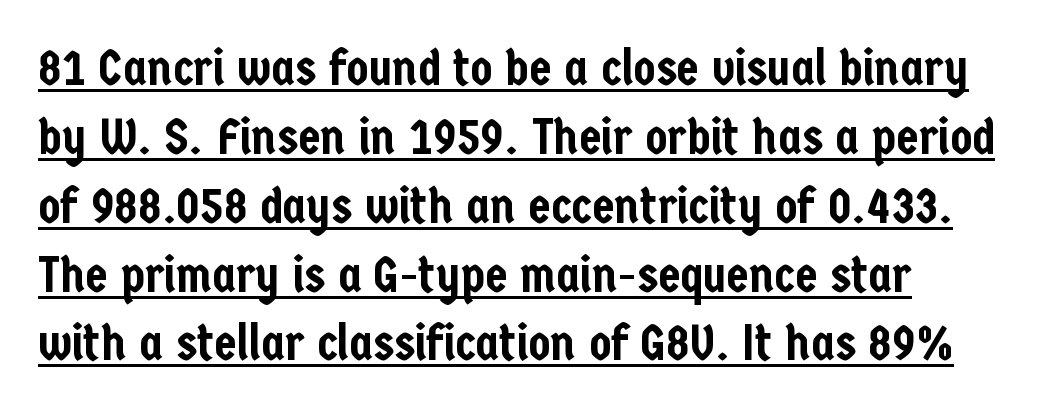
The specimen includes a rule beneath the text block's lines. Here the designer chose a conventional face with non-uniform glyph widths. Summary of vertical rhythm: regular, with standard interline spacing. Check where the strokes stop: nothing finishes them off — pure sans.
